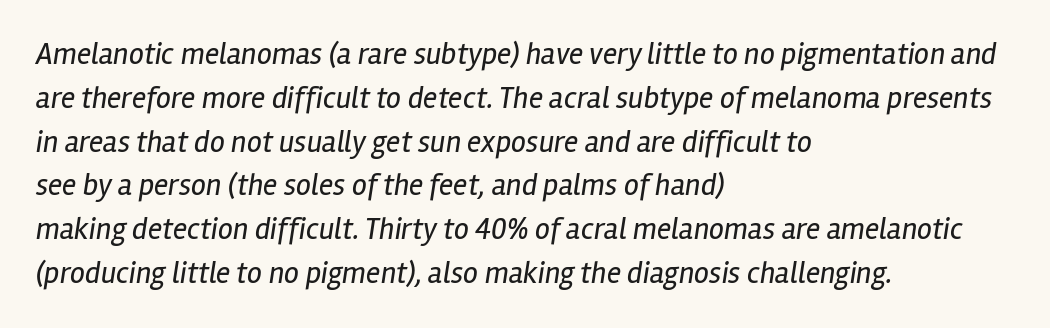
Q: Is the text bold? A: No.
Q: Is the text italic (slanted)? A: Yes, it leans right by about 12 degrees.
Q: Is the text underlined? A: No.
Q: How is the paragraph aligned? A: Left-aligned.
Q: Is the spacing between letters normal or unusually wide? A: Normal.
Q: Is the spacing between lines tight, normal or loose? A: Normal.
Q: Width (condensed, normal, or wide)? A: Condensed.
Q: Stroke contrast? A: Low.
Q: x-height? A: Medium.
Q: Monospaced? A: No.
